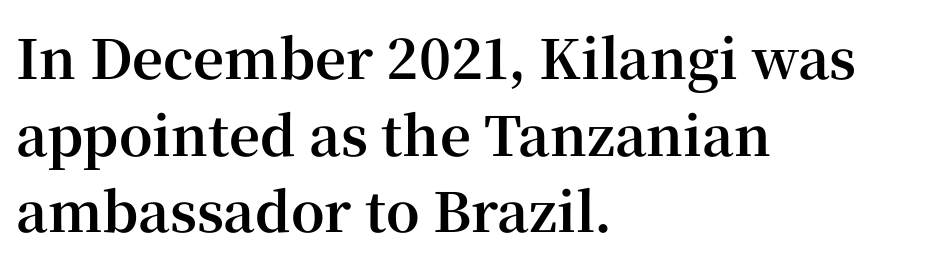
{"serif": "yes", "italic": "no", "bold": "yes", "weight": "bold", "width": "normal", "stroke_contrast": "high", "x_height": "medium", "monospaced": "no", "underline": "no", "align": "left", "line_spacing": "normal", "line_spacing_ratio": 1.42, "letter_spacing": "normal", "letter_spacing_em": 0.0, "glyph_px": 54}
